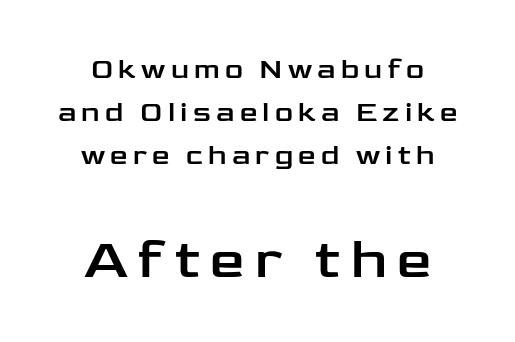
{"serif": "no", "italic": "no", "width": "wide", "stroke_contrast": "low", "x_height": "medium", "monospaced": "no", "underline": "no", "align": "center", "line_spacing": "normal", "line_spacing_ratio": 1.53, "larger_block": "second", "size_ratio": 1.96, "glyph_px": 55}
